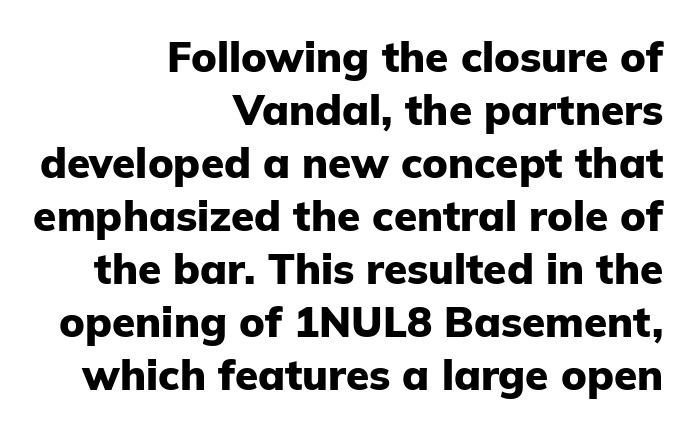
Q: Is the text bold? A: Yes.
Q: Is the text italic (slanted)? A: No, it is upright.
Q: Is the typeface a serif or a sans-serif typeface? A: Sans-serif.
Q: Is the text underlined? A: No.
Q: How is the paragraph aligned? A: Right-aligned.
Q: Is the spacing between letters normal or unusually wide? A: Normal.
Q: Is the spacing between lines tight, normal or loose? A: Normal.
Q: Width (condensed, normal, or wide)? A: Normal.
Q: Stroke contrast? A: Low.
Q: x-height? A: Medium.
Q: Monospaced? A: No.
